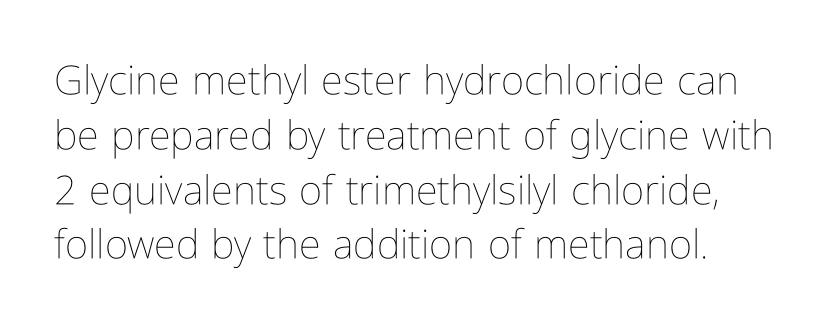
Q: Is the text bold? A: No.
Q: Is the text italic (slanted)? A: No, it is upright.
Q: Is the text underlined? A: No.
Q: How is the paragraph aligned? A: Left-aligned.
Q: Is the spacing between letters normal or unusually wide? A: Normal.
Q: Is the spacing between lines tight, normal or loose? A: Normal.
Q: Width (condensed, normal, or wide)? A: Condensed.
Q: Stroke contrast? A: Low.
Q: x-height? A: Medium.
Q: Monospaced? A: No.
